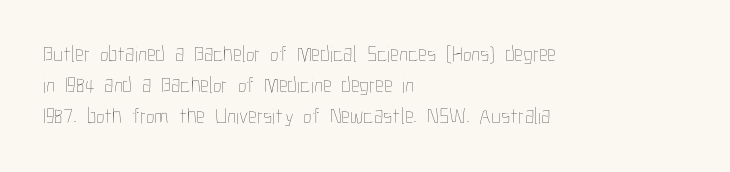
The words here are not underlined. Default kerning and tracking; the words read as compact shapes. The paragraph shown leans on its left margin. Posture: straight, roman, zero tilt. Vertical stems look standard width or narrower in stroke. Vertical spacing — default.
